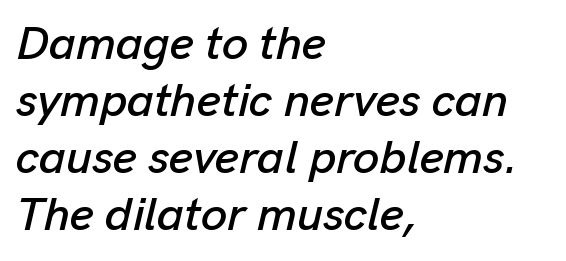
Q: Is the text italic (slanted)? A: Yes, it leans right by about 13 degrees.
Q: Is the text underlined? A: No.
Q: How is the paragraph aligned? A: Left-aligned.
Q: Is the spacing between letters normal or unusually wide? A: Normal.
Q: Width (condensed, normal, or wide)? A: Normal.
Q: Stroke contrast? A: Low.
Q: x-height? A: Medium.
Q: Monospaced? A: No.
